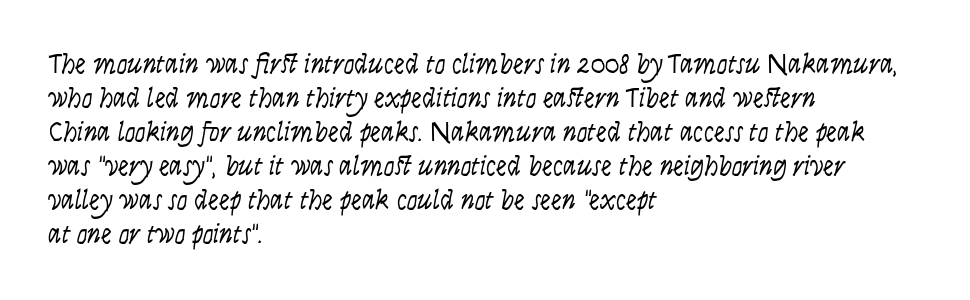
Vertically, the passage feels balanced, rows spaced as you'd expect. The strip under each line holds only bare page. Weight: in the light-to-regular range. Glyph-to-glyph distance matches everyday printed text.
